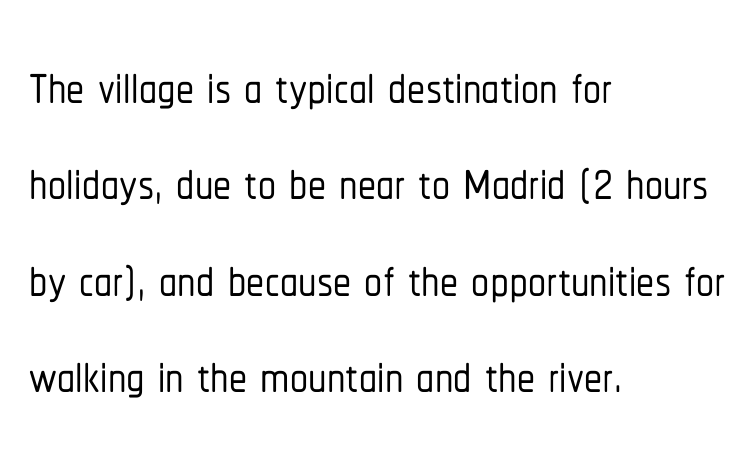
Q: Is the text italic (slanted)? A: No, it is upright.
Q: Is the typeface a serif or a sans-serif typeface? A: Sans-serif.
Q: Is the text underlined? A: No.
Q: How is the paragraph aligned? A: Left-aligned.
Q: Is the spacing between letters normal or unusually wide? A: Normal.
Q: Is the spacing between lines tight, normal or loose? A: Normal.
Q: Width (condensed, normal, or wide)? A: Condensed.
Q: Stroke contrast? A: Low.
Q: x-height? A: Medium.
Q: Monospaced? A: No.
